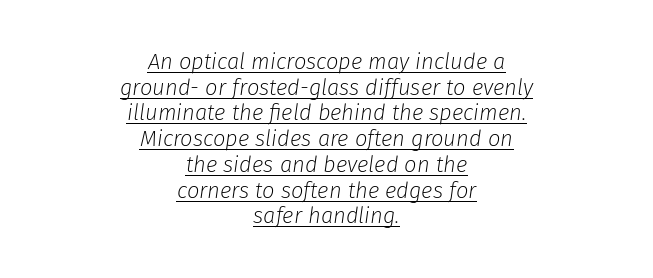
Q: Is the text bold? A: No.
Q: Is the text italic (slanted)? A: Yes, it leans right by about 8 degrees.
Q: Is the text underlined? A: Yes.
Q: How is the paragraph aligned? A: Centered.
Q: Is the spacing between letters normal or unusually wide? A: Normal.
